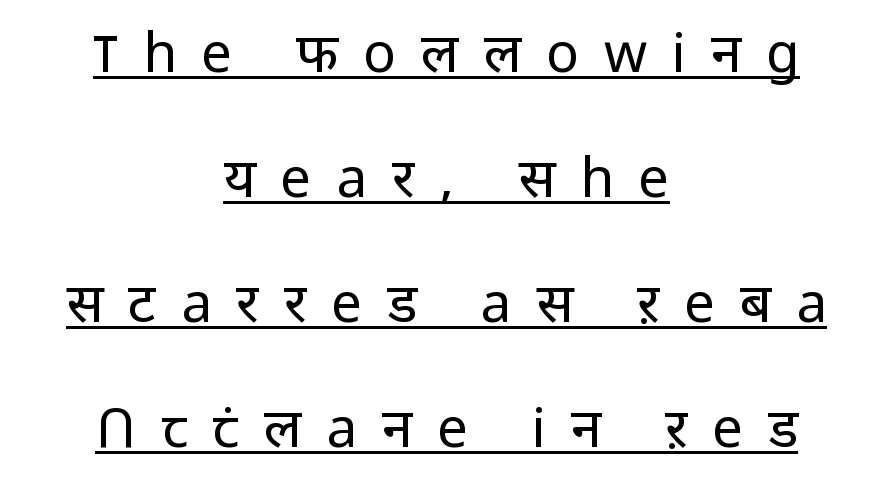
Classification — sans serif. The typesetting does not lean heavy: it is not bold. The specimen includes a rule beneath the text block's lines. What's the leading like? Stretched, with rows far apart. Tracking here is generous; glyphs stand well apart from one another. Is this a fixed-width face? No — the glyphs have proportional, varying widths.
